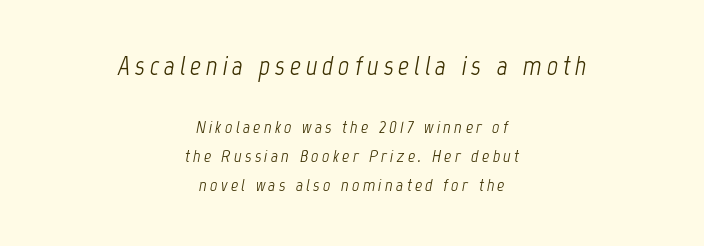
Q: Is the text bold? A: No.
Q: Is the text italic (slanted)? A: Yes, it leans right by about 12 degrees.
Q: Is the text underlined? A: No.
Q: How is the paragraph aligned? A: Centered.
Q: Is the spacing between lines tight, normal or loose? A: Normal.
Q: Which block of text is set in a larger size, the first (top) or the second (bottom)? A: The first (top) one.
